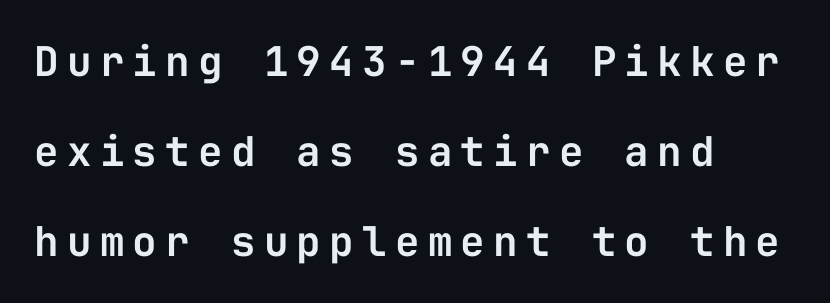
Q: Is the text italic (slanted)? A: No, it is upright.
Q: Is the typeface a serif or a sans-serif typeface? A: Sans-serif.
Q: Is the text underlined? A: No.
Q: How is the paragraph aligned? A: Left-aligned.
Q: Is the spacing between letters normal or unusually wide? A: Unusually wide.
Q: Is the spacing between lines tight, normal or loose? A: Loose.
Q: Width (condensed, normal, or wide)? A: Normal.
Q: Stroke contrast? A: Low.
Q: x-height? A: Medium.
Q: Monospaced? A: Yes.
